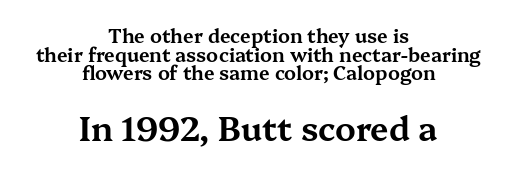
The image shows 33 px wide serif type, upright; set centered, tight line spacing (0.98x), normal letter spacing, not underlined; the second (bottom) block is 1.74x larger; medium stroke contrast and a medium x-height.
